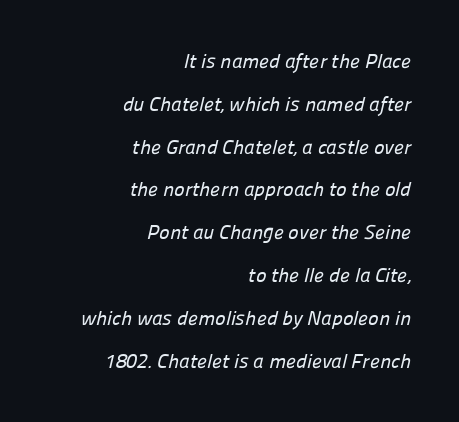
The image shows 20 px text type; set right-aligned, loose line spacing (2.14x), normal letter spacing, not underlined.
